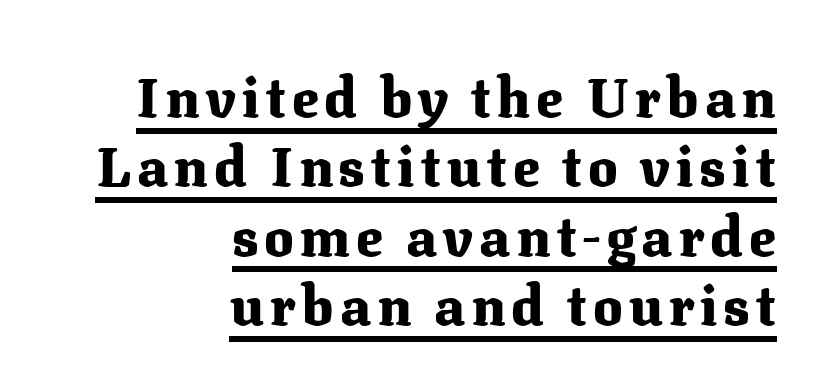
Q: Is the text bold? A: Yes.
Q: Is the text italic (slanted)? A: No, it is upright.
Q: Is the typeface a serif or a sans-serif typeface? A: Serif.
Q: Is the text underlined? A: Yes.
Q: How is the paragraph aligned? A: Right-aligned.
Q: Is the spacing between lines tight, normal or loose? A: Normal.
Q: Width (condensed, normal, or wide)? A: Normal.
Q: Stroke contrast? A: Medium.
Q: x-height? A: Medium.
Q: Monospaced? A: No.
